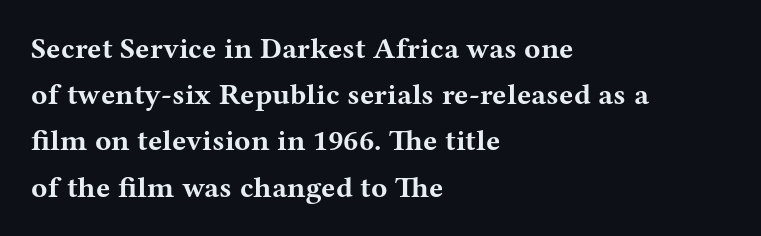
Q: Is the text bold? A: Yes.
Q: Is the text italic (slanted)? A: No, it is upright.
Q: Is the typeface a serif or a sans-serif typeface? A: Serif.
Q: Is the text underlined? A: No.
Q: How is the paragraph aligned? A: Left-aligned.
Q: Is the spacing between letters normal or unusually wide? A: Normal.
Q: Is the spacing between lines tight, normal or loose? A: Normal.
Q: Width (condensed, normal, or wide)? A: Wide.
Q: Stroke contrast? A: Medium.
Q: x-height? A: Medium.
Q: Monospaced? A: No.
